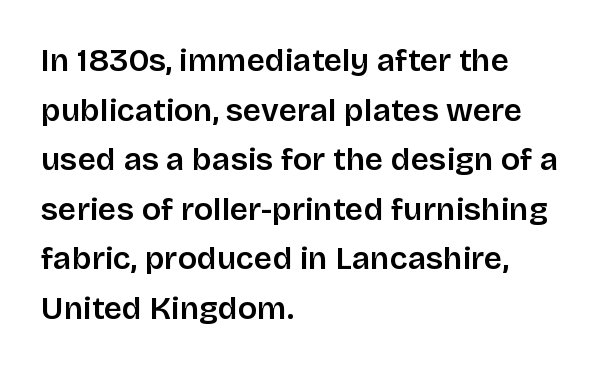
The image shows 32 px sans-serif type, upright; set left-aligned, normal line spacing (1.55x), normal letter spacing, not underlined; low stroke contrast and a large x-height.
